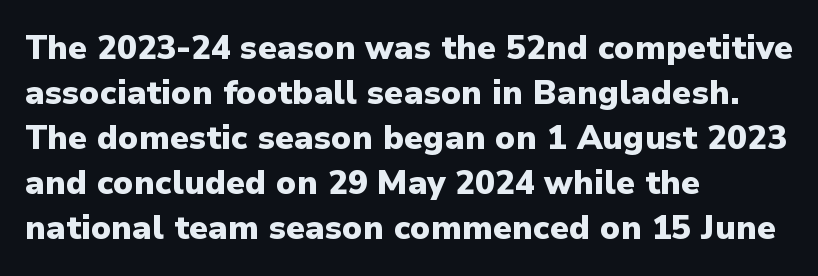
The image shows 33 px heavy sans-serif type, upright; set left-aligned, normal line spacing (1.36x), normal letter spacing, not underlined; low stroke contrast and a medium x-height.
